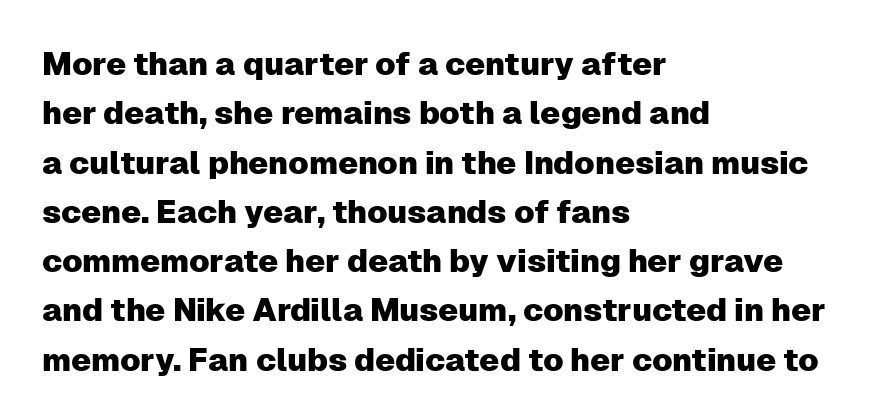
Between one letter and the next there's only the usual sliver of space. The line-height multiplier appears to be the usual default. Each letter keeps its own natural width here, so spacing adapts to shape. The glyphs in this specimen are sans serif. The passage shown is not underscored anywhere. This sample uses an upright cut, with every glyph sitting square on the baseline.
